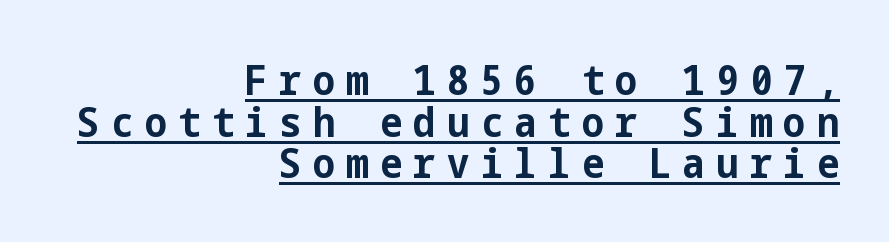
The image shows 42 px bold, condensed sans-serif type, upright; set right-aligned, tight line spacing (0.99x), unusually wide letter spacing (+0.27 em), underlined; low stroke contrast and a medium x-height.
